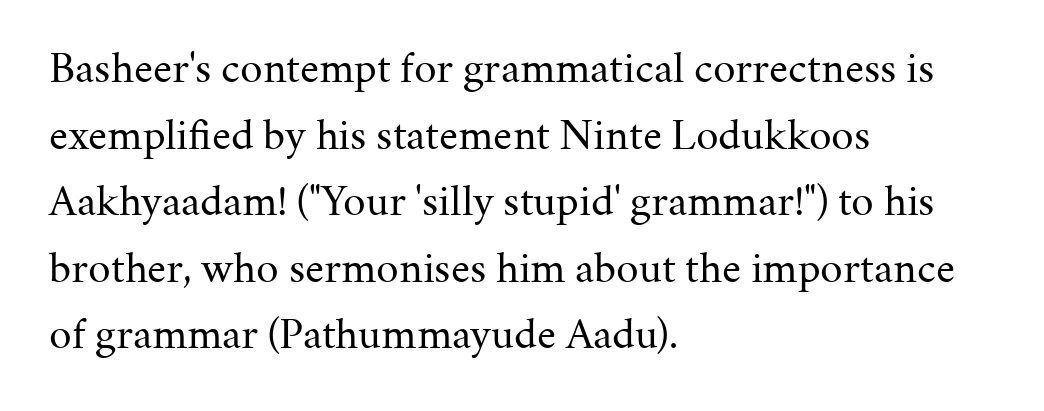
The image shows 45 px regular-weight serif type, upright; set left-aligned, normal line spacing (1.48x), normal letter spacing, not underlined; medium stroke contrast and a medium x-height.
